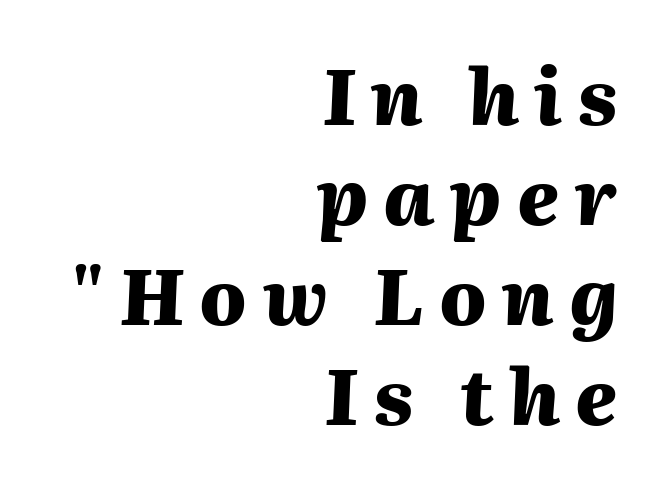
Q: Is the text bold? A: Yes.
Q: Is the text italic (slanted)? A: Yes, it leans right by about 2 degrees.
Q: Is the text underlined? A: No.
Q: How is the paragraph aligned? A: Right-aligned.
Q: Is the spacing between letters normal or unusually wide? A: Unusually wide.
Q: Is the spacing between lines tight, normal or loose? A: Normal.
Q: Width (condensed, normal, or wide)? A: Normal.
Q: Stroke contrast? A: Medium.
Q: x-height? A: Medium.
Q: Monospaced? A: No.
